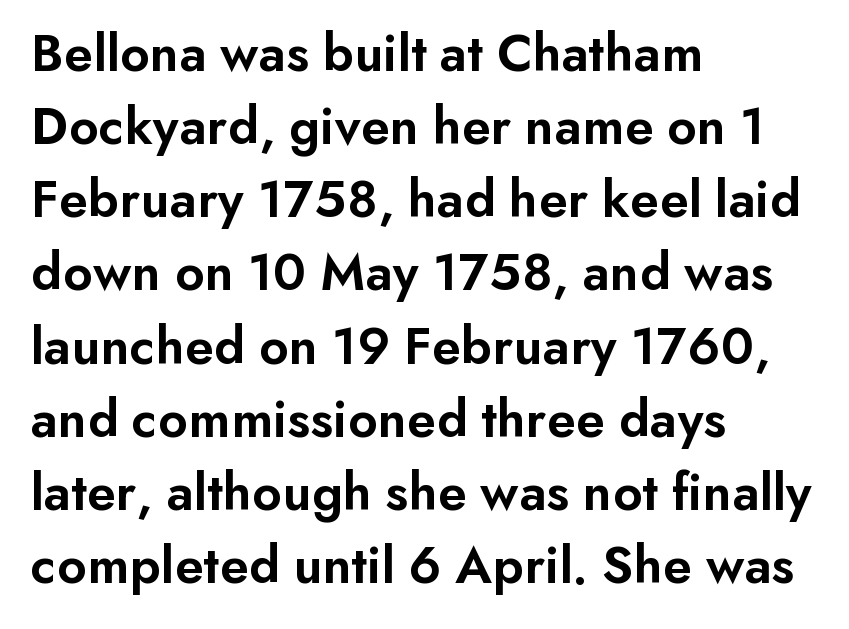
The image shows 55 px semibold sans-serif type, upright; set left-aligned, normal line spacing (1.33x), normal letter spacing, not underlined; low stroke contrast and a small x-height.
